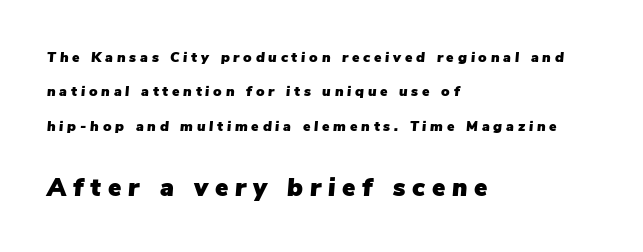
{"italic": "yes", "lean": "right", "slant_degrees": 5, "underline": "no", "align": "left", "line_spacing": "loose", "line_spacing_ratio": 2.45, "letter_spacing": "wide", "letter_spacing_em": 0.27, "larger_block": "second", "size_ratio": 1.79, "glyph_px": 25}
